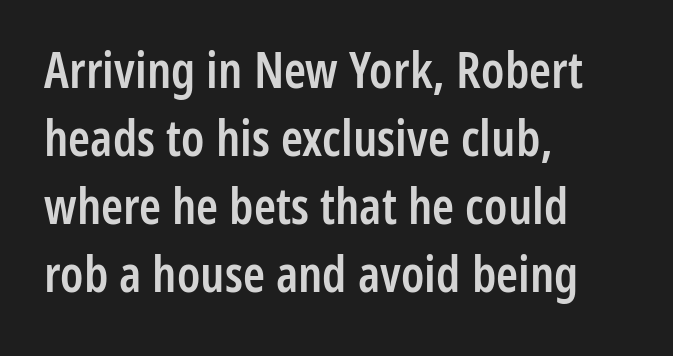
{"serif": "no", "italic": "no", "bold": "semi", "weight": "semibold", "width": "condensed", "stroke_contrast": "low", "x_height": "medium", "monospaced": "no", "underline": "no", "align": "left", "line_spacing": "normal", "line_spacing_ratio": 1.36, "letter_spacing": "normal", "letter_spacing_em": 0.0, "glyph_px": 50}
